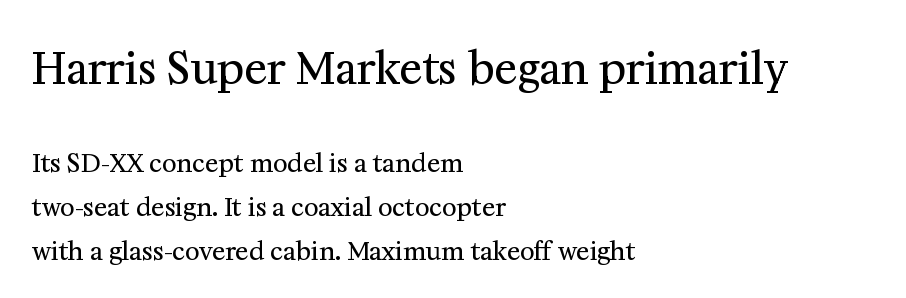
The image shows 43 px regular-weight serif type, upright; set left-aligned, line spacing 1.76x, normal letter spacing, not underlined; the first (top) block is 1.72x larger; medium stroke contrast and a medium x-height.
